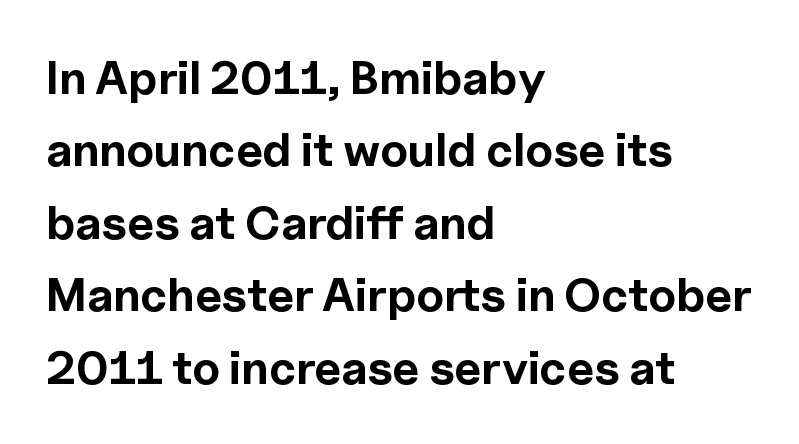
The image shows 47 px bold sans-serif type, upright; set left-aligned, normal line spacing (1.54x), normal letter spacing, not underlined; a medium x-height.
